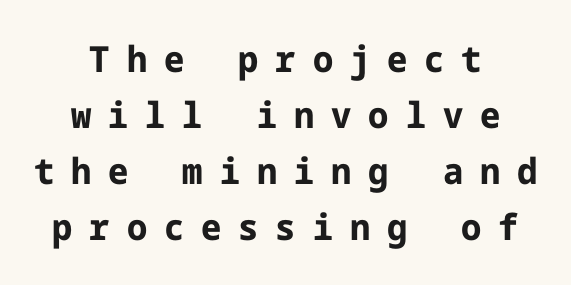
The image shows 36 px bold sans-serif type, upright; set centered, normal line spacing (1.56x), unusually wide letter spacing (+0.47 em), not underlined; low stroke contrast and a medium x-height.
